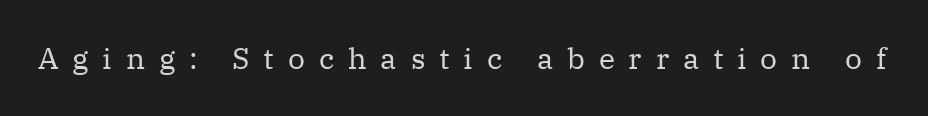
{"serif": "yes", "italic": "no", "bold": "no", "weight": "regular", "width": "normal", "stroke_contrast": "medium", "x_height": "medium", "monospaced": "no", "underline": "no", "letter_spacing": "wide", "letter_spacing_em": 0.46, "glyph_px": 30}
